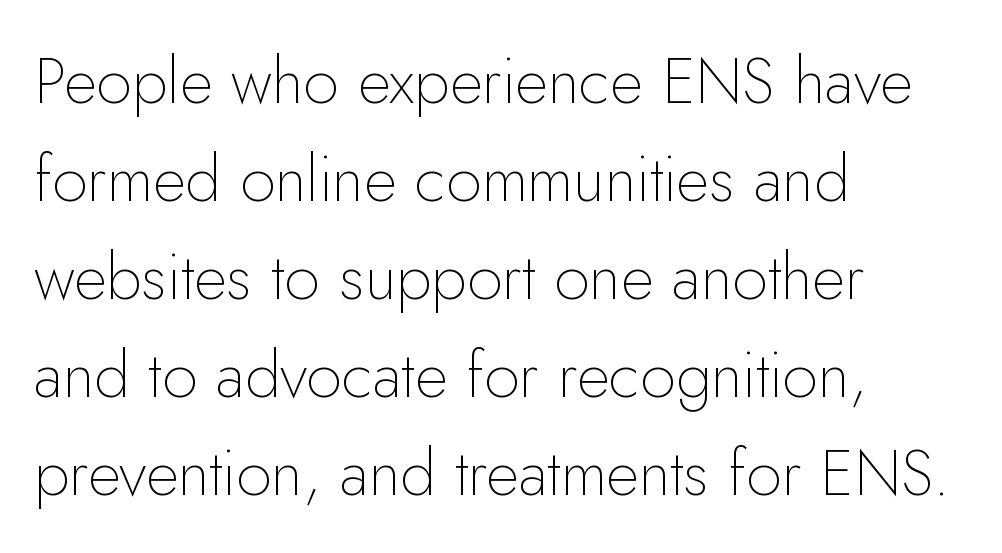
{"serif": "no", "italic": "no", "bold": "no", "weight": "thin", "width": "normal", "stroke_contrast": "low", "x_height": "small", "monospaced": "no", "underline": "no", "align": "left", "line_spacing": "normal", "line_spacing_ratio": 1.53, "letter_spacing": "normal", "letter_spacing_em": 0.0, "glyph_px": 64}
